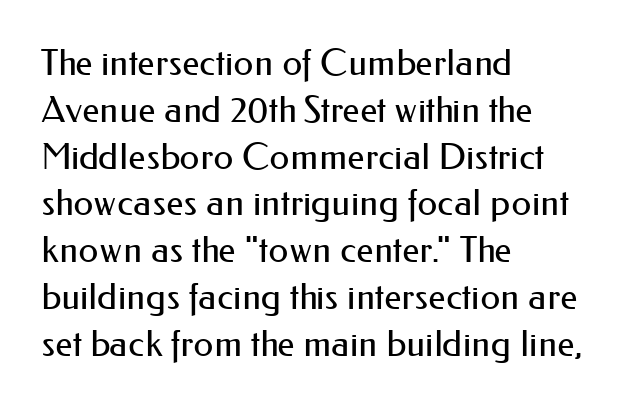
{"serif": "no", "italic": "no", "bold": "no", "weight": "regular", "width": "normal", "stroke_contrast": "medium", "x_height": "small", "monospaced": "no", "underline": "no", "align": "left", "line_spacing": "normal", "line_spacing_ratio": 1.3, "letter_spacing": "normal", "letter_spacing_em": 0.0, "glyph_px": 36}
